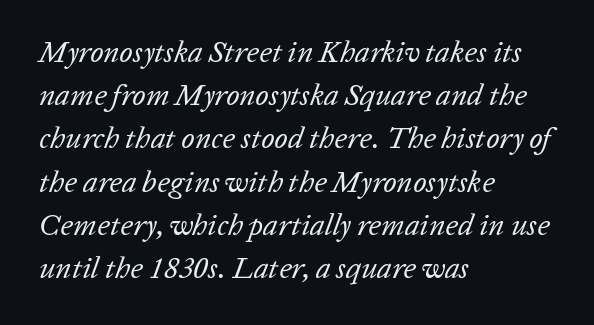
Q: Is the text bold? A: No.
Q: Is the text italic (slanted)? A: Yes, it leans right by about 20 degrees.
Q: Is the text underlined? A: No.
Q: How is the paragraph aligned? A: Left-aligned.
Q: Is the spacing between letters normal or unusually wide? A: Normal.
Q: Is the spacing between lines tight, normal or loose? A: Normal.
Q: Width (condensed, normal, or wide)? A: Normal.
Q: Stroke contrast? A: Low.
Q: x-height? A: Medium.
Q: Monospaced? A: No.
